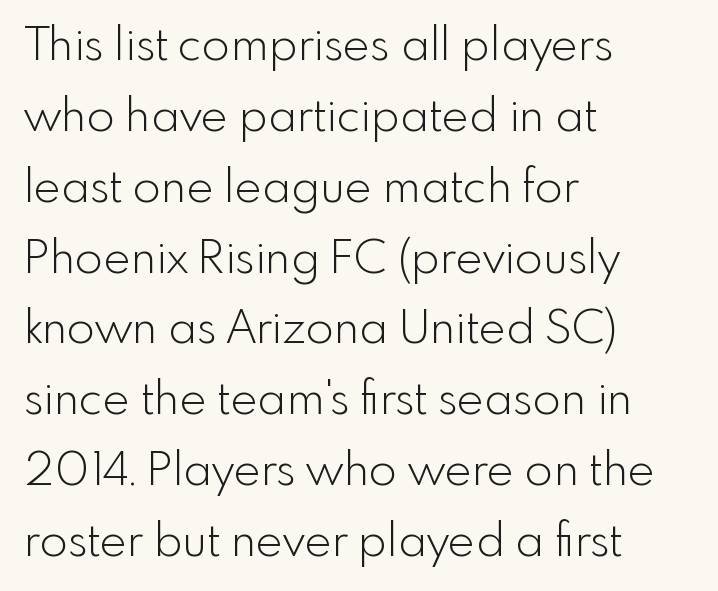
Q: Is the text bold? A: No.
Q: Is the text italic (slanted)? A: No, it is upright.
Q: Is the typeface a serif or a sans-serif typeface? A: Sans-serif.
Q: Is the text underlined? A: No.
Q: How is the paragraph aligned? A: Left-aligned.
Q: Is the spacing between letters normal or unusually wide? A: Normal.
Q: Is the spacing between lines tight, normal or loose? A: Normal.
Q: Width (condensed, normal, or wide)? A: Normal.
Q: x-height? A: Small.
Q: Monospaced? A: No.
